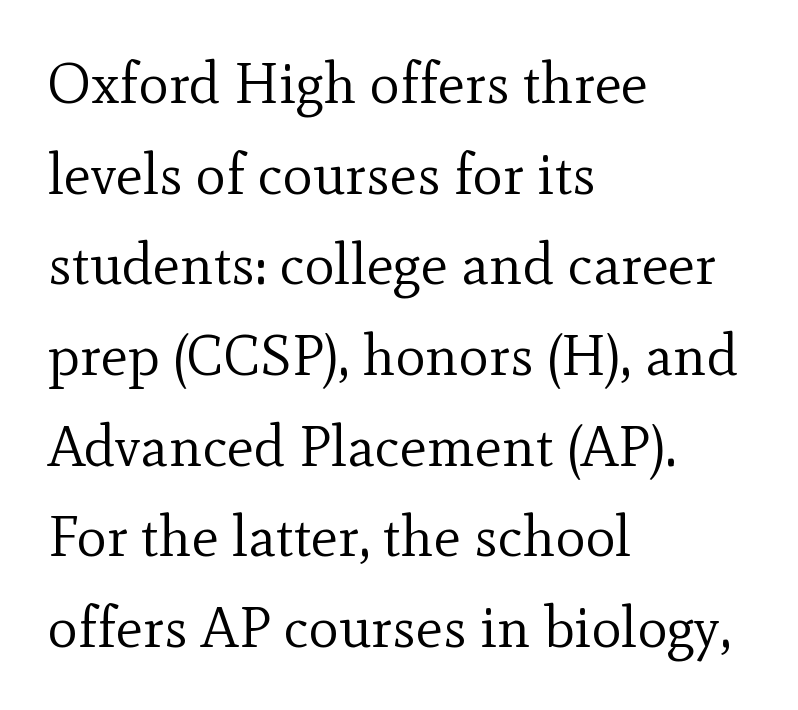
{"serif": "yes", "italic": "no", "bold": "no", "weight": "regular", "width": "normal", "x_height": "small", "monospaced": "no", "underline": "no", "align": "left", "line_spacing": "normal", "line_spacing_ratio": 1.59, "letter_spacing": "normal", "letter_spacing_em": 0.0, "glyph_px": 57}
